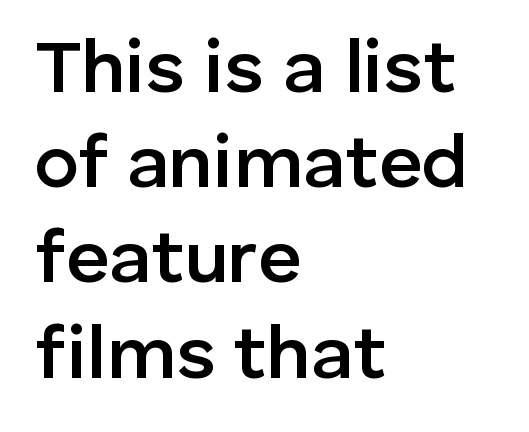
Letterform terminals end flat and unadorned throughout the passage. Anything drawn beneath the words? Only blank space. The face used here is proportionally spaced, like ordinary book or web type. The rag falls on the right side of this text block. Inter-character spacing is left at the font's built-in metrics. Does the leading feel generous? No, just average.
